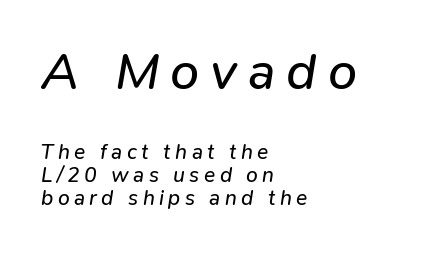
Q: Is the text bold? A: No.
Q: Is the text italic (slanted)? A: Yes, it leans right by about 9 degrees.
Q: Is the text underlined? A: No.
Q: How is the paragraph aligned? A: Left-aligned.
Q: Is the spacing between letters normal or unusually wide? A: Unusually wide.
Q: Is the spacing between lines tight, normal or loose? A: Tight.
Q: Which block of text is set in a larger size, the first (top) or the second (bottom)? A: The first (top) one.
Q: Width (condensed, normal, or wide)? A: Normal.
Q: Stroke contrast? A: Low.
Q: x-height? A: Medium.
Q: Monospaced? A: No.
